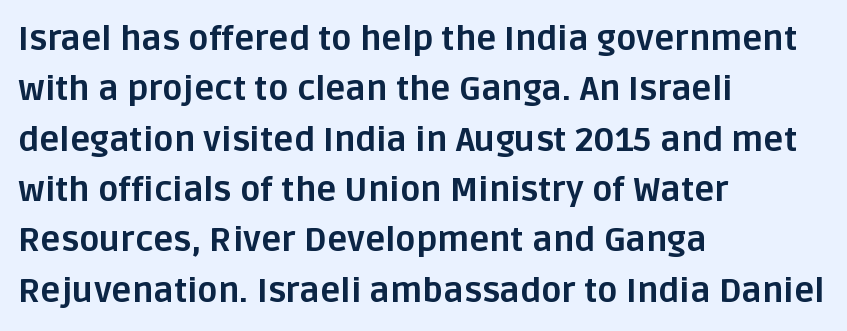
The image shows 34 px bold sans-serif type, upright; set left-aligned, normal line spacing (1.48x), normal letter spacing, not underlined; low stroke contrast and a large x-height.
